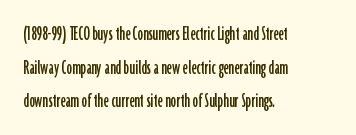
Q: Is the text italic (slanted)? A: No, it is upright.
Q: Is the text underlined? A: No.
Q: How is the paragraph aligned? A: Left-aligned.
Q: Is the spacing between letters normal or unusually wide? A: Normal.
Q: Is the spacing between lines tight, normal or loose? A: Normal.
